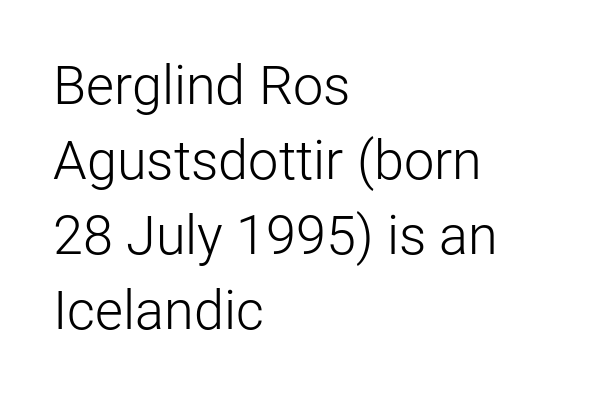
{"serif": "no", "italic": "no", "bold": "no", "weight": "light", "width": "normal", "stroke_contrast": "low", "x_height": "medium", "monospaced": "no", "underline": "no", "align": "left", "line_spacing": "normal", "line_spacing_ratio": 1.39, "letter_spacing": "normal", "letter_spacing_em": 0.0, "glyph_px": 54}
